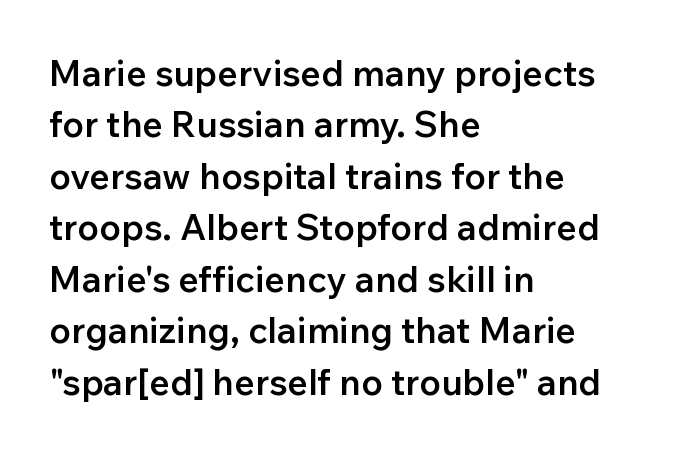
The image shows 36 px semibold sans-serif type, upright; set left-aligned, normal line spacing (1.43x), normal letter spacing, not underlined; low stroke contrast and a medium x-height.
